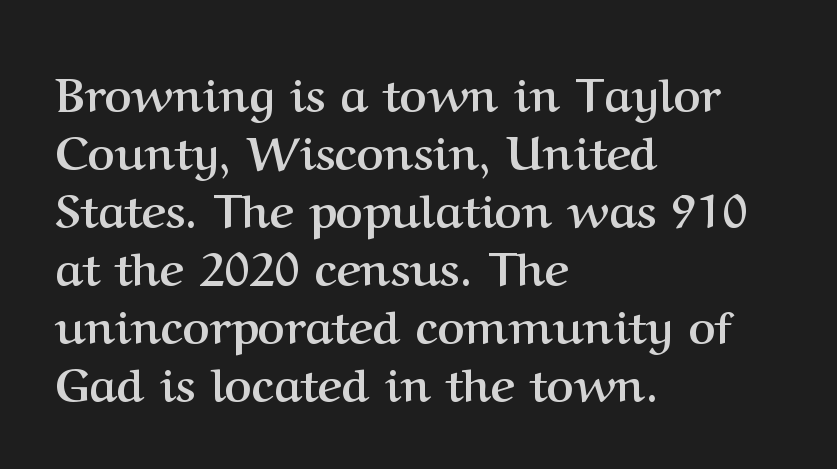
Q: Is the text bold? A: Yes.
Q: Is the text italic (slanted)? A: No, it is upright.
Q: Is the typeface a serif or a sans-serif typeface? A: Serif.
Q: Is the text underlined? A: No.
Q: How is the paragraph aligned? A: Left-aligned.
Q: Is the spacing between letters normal or unusually wide? A: Normal.
Q: Is the spacing between lines tight, normal or loose? A: Normal.
Q: Width (condensed, normal, or wide)? A: Normal.
Q: Stroke contrast? A: Medium.
Q: x-height? A: Medium.
Q: Monospaced? A: No.
